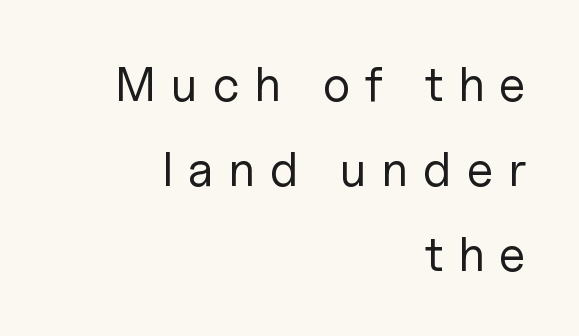
Every row of glyphs terminates at an identical x-position on the right. Posture: upright roman. Font category for this specimen: sans-serif. Words float on clear page, feet unadorned. Weight: regular or lighter.
